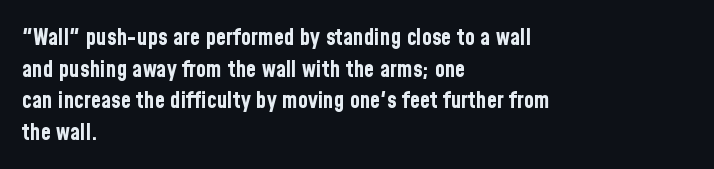
Q: Is the text bold? A: Yes.
Q: Is the text italic (slanted)? A: No, it is upright.
Q: Is the text underlined? A: No.
Q: How is the paragraph aligned? A: Left-aligned.
Q: Is the spacing between letters normal or unusually wide? A: Normal.
Q: Is the spacing between lines tight, normal or loose? A: Normal.
